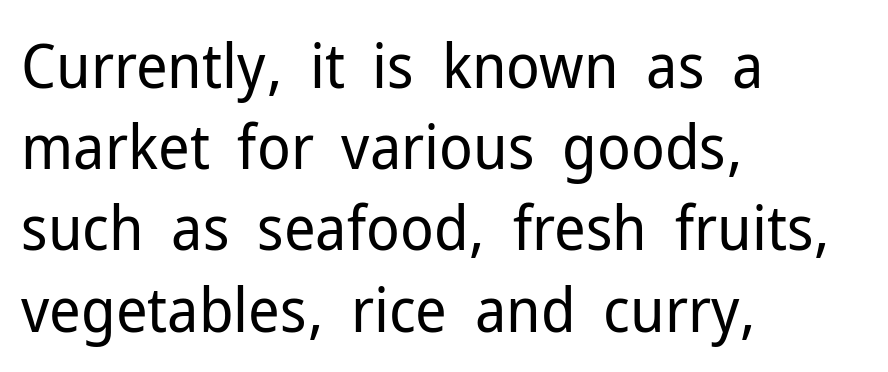
The image shows 62 px regular-weight sans-serif type, upright; set left-aligned, normal line spacing (1.31x), normal letter spacing, not underlined; low stroke contrast and a medium x-height.
